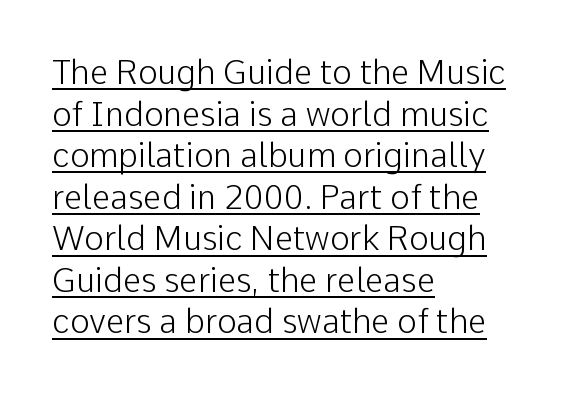
Q: Is the text bold? A: No.
Q: Is the text italic (slanted)? A: No, it is upright.
Q: Is the typeface a serif or a sans-serif typeface? A: Sans-serif.
Q: Is the text underlined? A: Yes.
Q: How is the paragraph aligned? A: Left-aligned.
Q: Is the spacing between letters normal or unusually wide? A: Normal.
Q: Is the spacing between lines tight, normal or loose? A: Normal.
Q: Width (condensed, normal, or wide)? A: Normal.
Q: Stroke contrast? A: Low.
Q: x-height? A: Medium.
Q: Monospaced? A: No.
